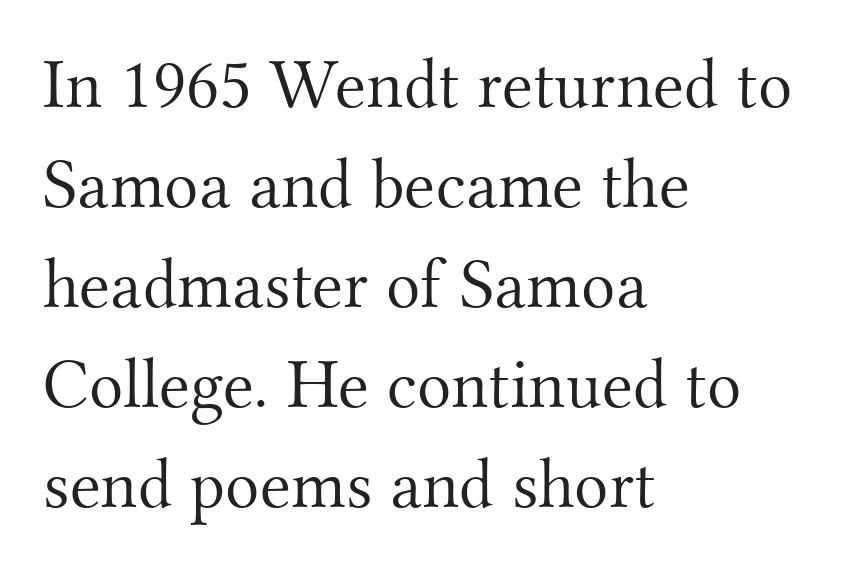
The image shows 71 px light serif type, upright; set left-aligned, normal line spacing (1.41x), normal letter spacing, not underlined; medium stroke contrast and a small x-height.
